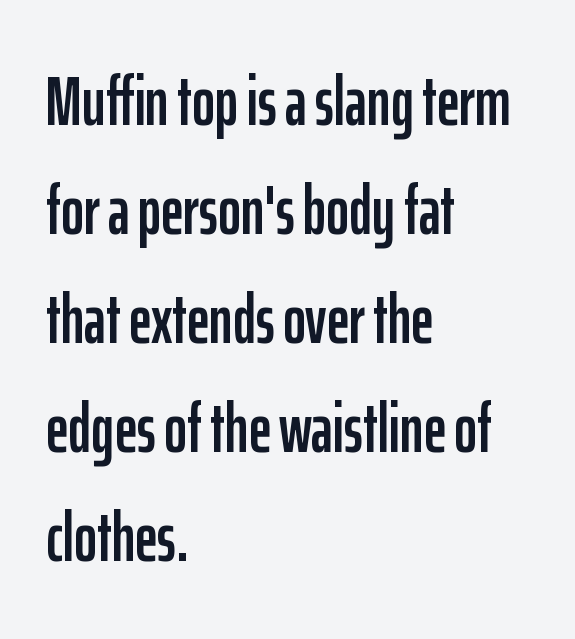
The image shows 69 px condensed sans-serif type, upright; set left-aligned, normal line spacing (1.58x), normal letter spacing, not underlined; low stroke contrast and a medium x-height.
